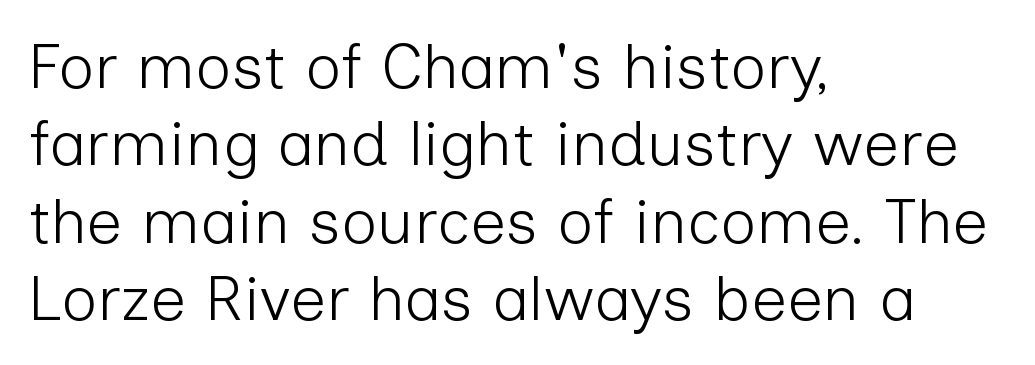
The image shows 63 px light sans-serif type, upright; set left-aligned, line spacing 1.23x, normal letter spacing, not underlined; low stroke contrast and a medium x-height.
